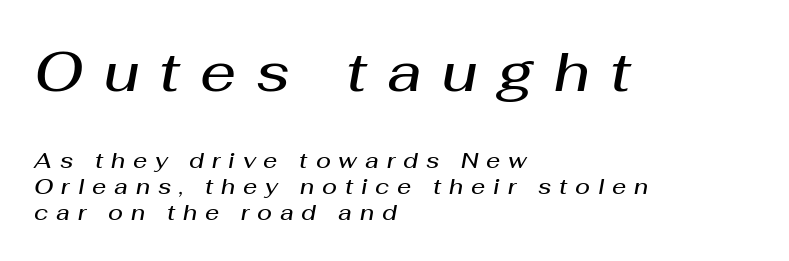
{"italic": "yes", "lean": "right", "slant_degrees": 10, "bold": "semi", "weight": "semibold", "width": "normal", "stroke_contrast": "medium", "x_height": "medium", "monospaced": "no", "underline": "no", "align": "left", "line_spacing_ratio": 1.18, "letter_spacing": "wide", "letter_spacing_em": 0.36, "larger_block": "first", "size_ratio": 2.55, "glyph_px": 56}
